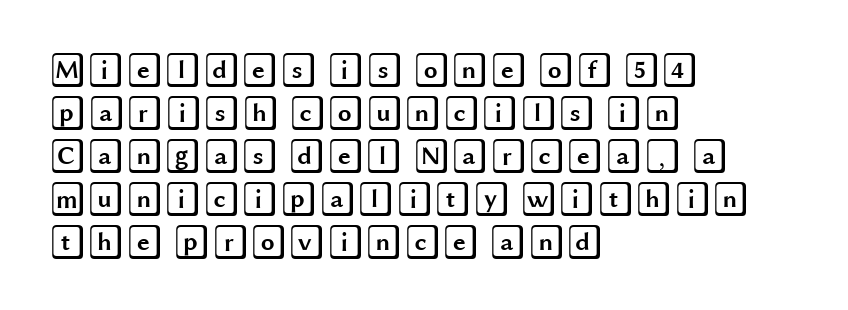
Q: Is the text italic (slanted)? A: No, it is upright.
Q: Is the text underlined? A: No.
Q: How is the paragraph aligned? A: Left-aligned.
Q: Is the spacing between letters normal or unusually wide? A: Normal.
Q: Width (condensed, normal, or wide)? A: Wide.
Q: x-height? A: Large.
